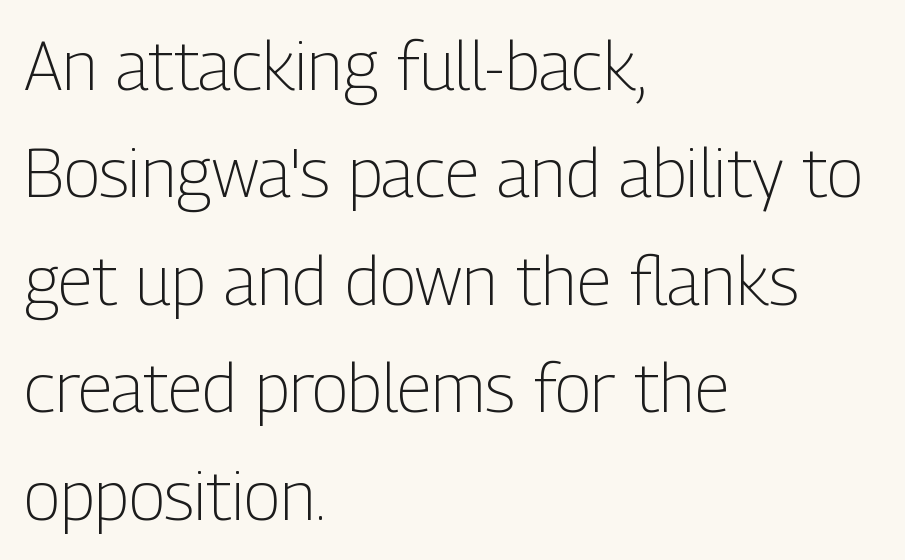
To sum up the face: it is a sans, with no serifs. The characters are drawn with everyday or finer stroke widths. Spacing verdict: proportional, widths tailored to each character. These lines keep a tight, regular rhythm from letter to letter. Nobody drew a line under any word here.
